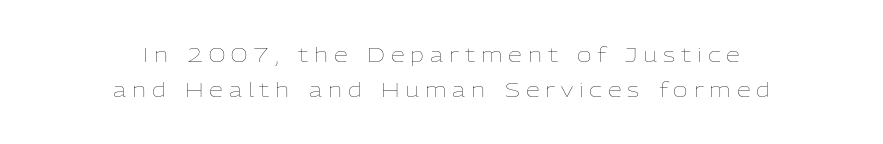
Q: Is the text bold? A: No.
Q: Is the text italic (slanted)? A: No, it is upright.
Q: Is the text underlined? A: No.
Q: How is the paragraph aligned? A: Centered.
Q: Is the spacing between letters normal or unusually wide? A: Unusually wide.
